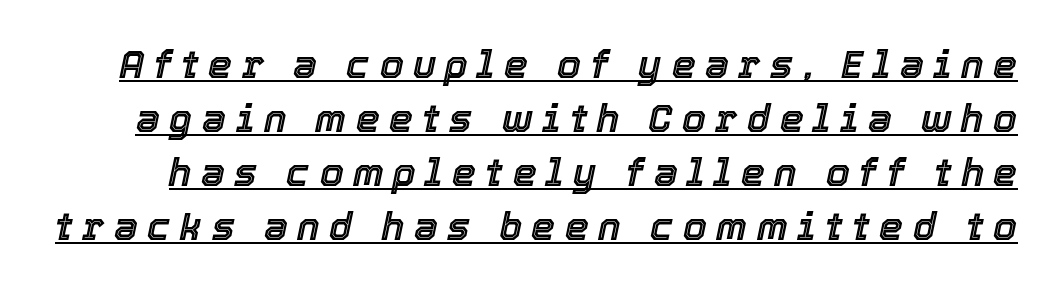
Q: Is the text italic (slanted)? A: Yes, it leans right by about 12 degrees.
Q: Is the text underlined? A: Yes.
Q: Is the spacing between letters normal or unusually wide? A: Unusually wide.
Q: Is the spacing between lines tight, normal or loose? A: Normal.
Q: Width (condensed, normal, or wide)? A: Normal.
Q: x-height? A: Medium.
Q: Monospaced? A: No.
